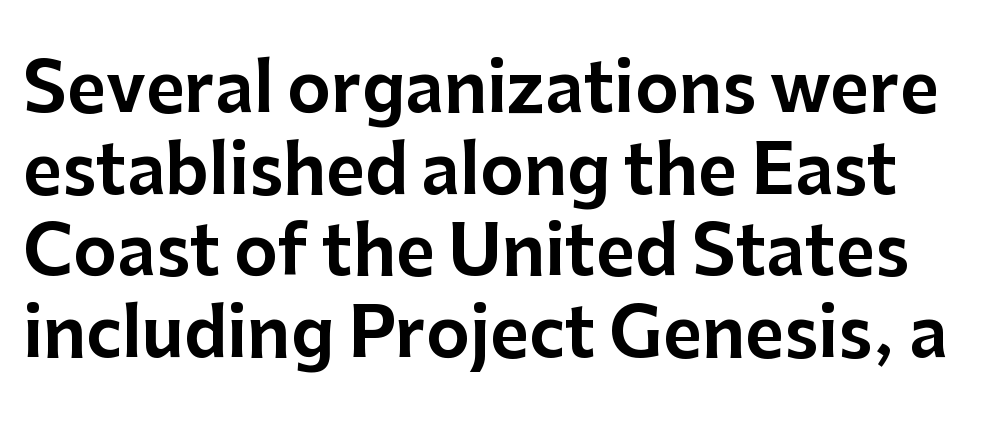
The image shows 67 px sans-serif type, upright; set line spacing 1.22x, normal letter spacing, not underlined; low stroke contrast and a medium x-height.
